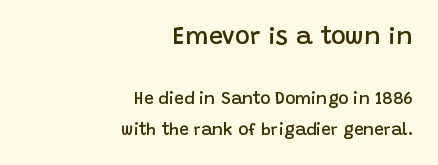
{"italic": "no", "bold": "semi", "underline": "no", "align": "right", "line_spacing_ratio": 1.83, "letter_spacing": "normal", "letter_spacing_em": 0.0, "larger_block": "first", "size_ratio": 1.47, "glyph_px": 25}
